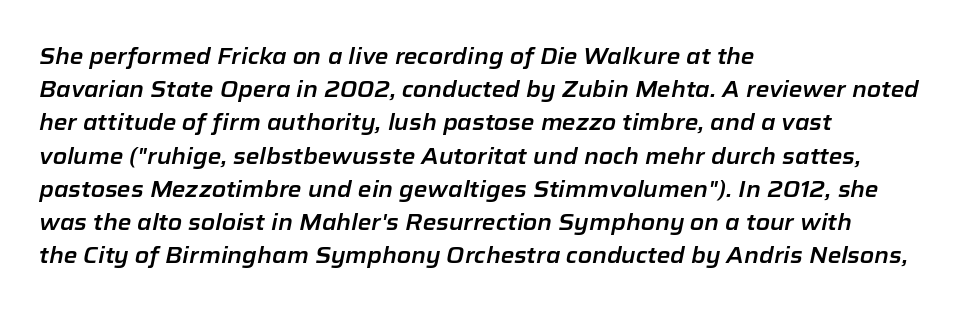
{"italic": "yes", "lean": "right", "slant_degrees": 12, "underline": "no", "align": "left", "line_spacing": "normal", "line_spacing_ratio": 1.51, "letter_spacing": "normal", "letter_spacing_em": 0.0, "glyph_px": 22}
